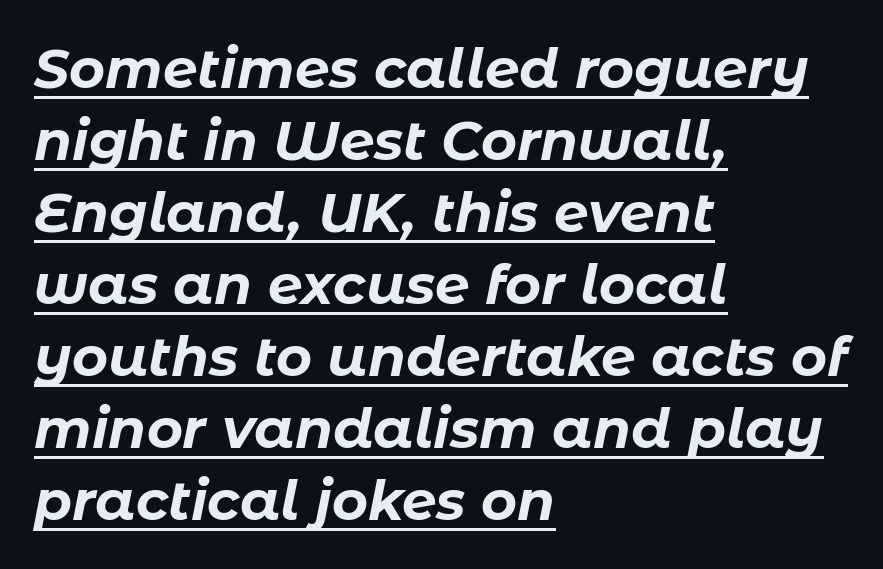
Q: Is the text bold? A: Yes.
Q: Is the text italic (slanted)? A: Yes, it leans right by about 11 degrees.
Q: Is the text underlined? A: Yes.
Q: How is the paragraph aligned? A: Left-aligned.
Q: Is the spacing between letters normal or unusually wide? A: Normal.
Q: Is the spacing between lines tight, normal or loose? A: Normal.
Q: Width (condensed, normal, or wide)? A: Normal.
Q: Stroke contrast? A: Low.
Q: x-height? A: Medium.
Q: Monospaced? A: No.
